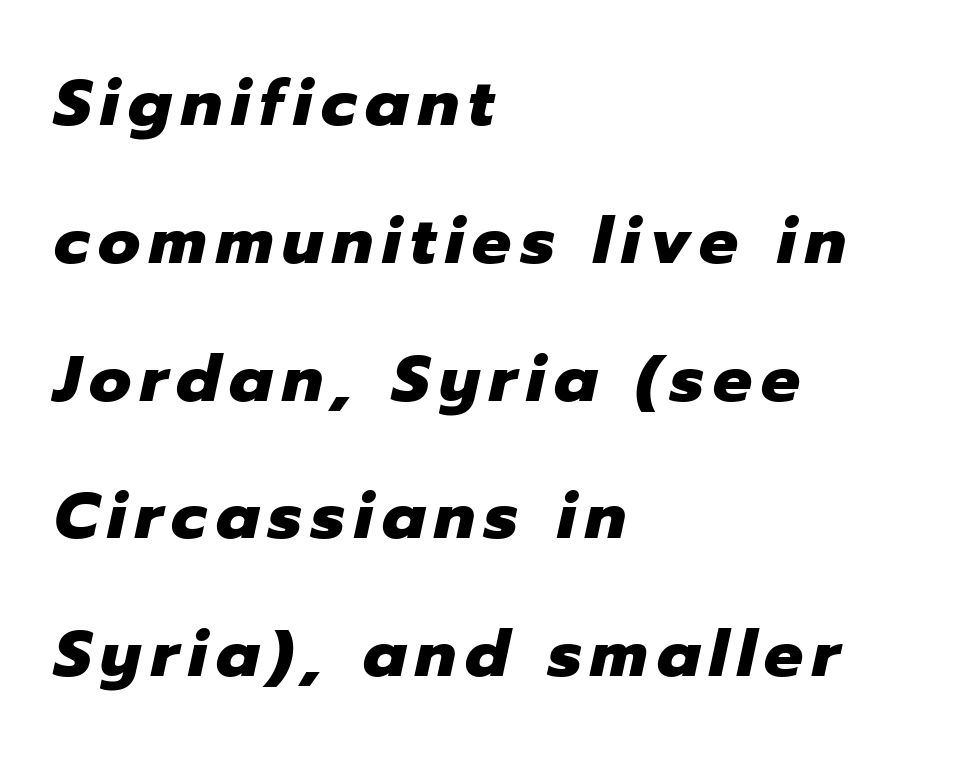
Q: Is the text bold? A: Yes.
Q: Is the text italic (slanted)? A: Yes, it leans right by about 12 degrees.
Q: Is the text underlined? A: No.
Q: How is the paragraph aligned? A: Left-aligned.
Q: Is the spacing between lines tight, normal or loose? A: Loose.
Q: Width (condensed, normal, or wide)? A: Normal.
Q: Stroke contrast? A: Low.
Q: x-height? A: Medium.
Q: Monospaced? A: No.
